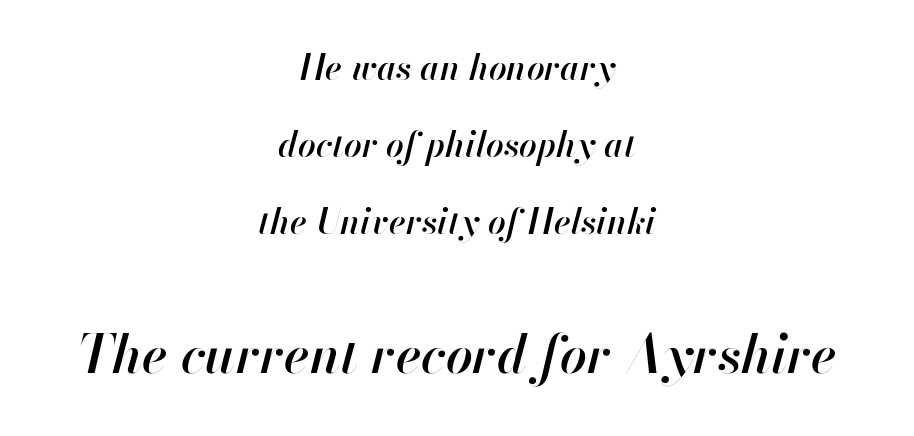
{"italic": "yes", "lean": "right", "slant_degrees": 13, "bold": "semi", "weight": "semibold", "width": "normal", "stroke_contrast": "high", "x_height": "small", "monospaced": "no", "underline": "no", "align": "center", "line_spacing": "loose", "line_spacing_ratio": 2.2, "letter_spacing": "normal", "letter_spacing_em": 0.0, "larger_block": "second", "size_ratio": 1.51, "glyph_px": 53}
